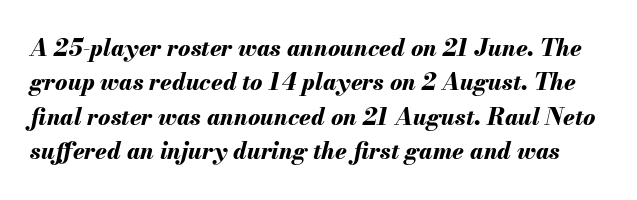
Every character sits at an angle, as italics do. Look at the tracking — it's just the regular setting, nothing added. Beneath every word, the page is bare. Notice how thick the strokes are: this is what a full bold looks like.
